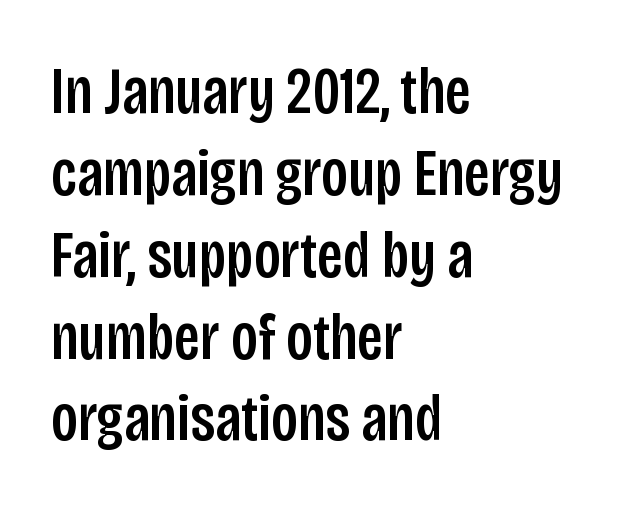
Is this a sans? Yes — the strokes have no serifs. If you drew a line through each stem, it would be perfectly vertical. A bare baseline throughout the passage. The passage is arranged the way most books set body copy — flush left. Honestly, the letter spacing is just normal — you wouldn't notice it. The face used here is proportionally spaced, like ordinary book or web type.
